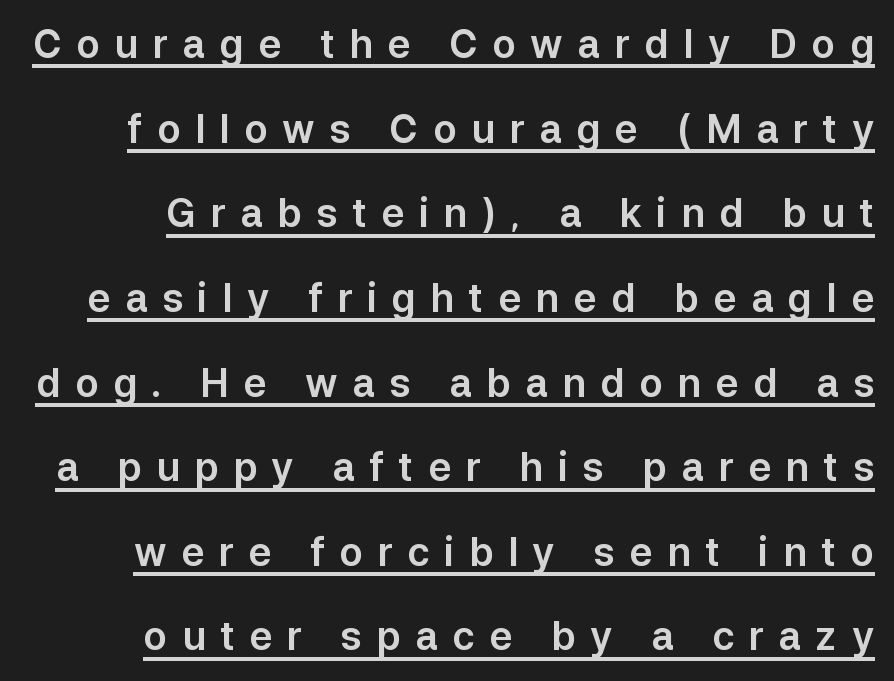
The image shows 39 px sans-serif type, upright; set loose line spacing (2.17x), unusually wide letter spacing (+0.37 em), underlined; low stroke contrast and a medium x-height.
